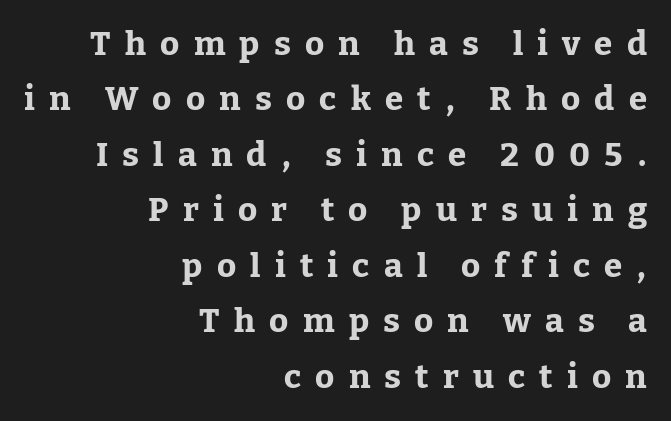
{"serif": "yes", "italic": "no", "bold": "yes", "weight": "bold", "width": "normal", "stroke_contrast": "low", "x_height": "medium", "monospaced": "no", "underline": "no", "align": "right", "line_spacing": "normal", "line_spacing_ratio": 1.68, "letter_spacing": "wide", "letter_spacing_em": 0.43, "glyph_px": 33}
